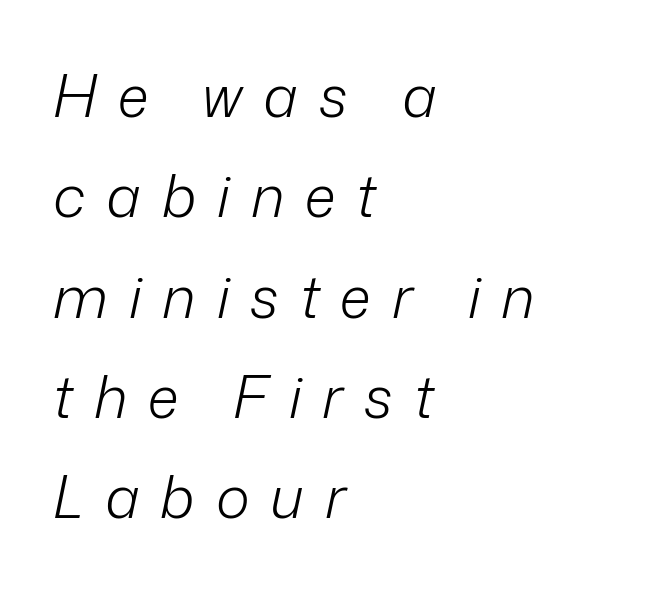
You could not count columns in this text — the font is proportionally spaced. Is the type slanted? Yes — the strokes lean at a clear angle. Look at the tracking — it's clearly loosened, letters drifting apart. The space beneath each line is pristine and unruled. Nothing heavy about these letters — not bold at all.
